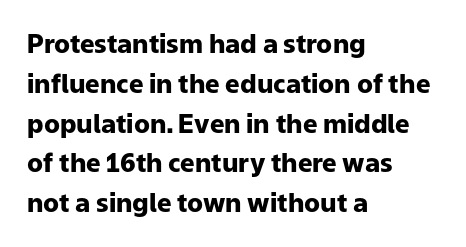
The image shows 26 px bold type, upright; set left-aligned, normal line spacing (1.53x), normal letter spacing, not underlined.
